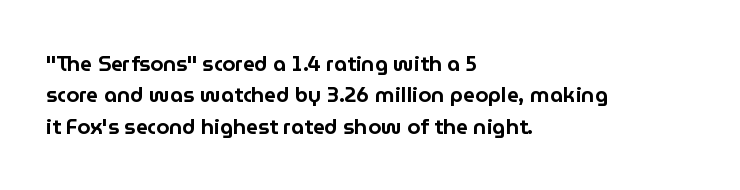
{"italic": "no", "underline": "no", "align": "left", "line_spacing": "normal", "line_spacing_ratio": 1.49, "letter_spacing": "normal", "letter_spacing_em": 0.0, "glyph_px": 21}
